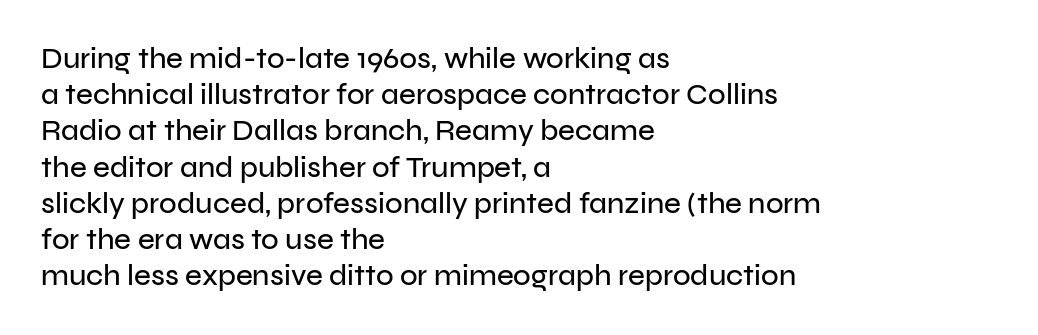
Nope, no serifs anywhere on these letters. Is this a fixed-width face? No — the glyphs have proportional, varying widths. A normal amount of white space separates one row of letters from the next. Beneath every word, the page is bare. Nope, not italic — everything's standing straight.
